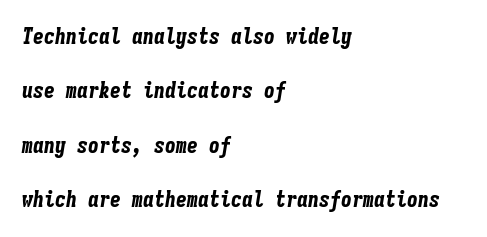
Q: Is the text bold? A: Yes.
Q: Is the text italic (slanted)? A: Yes, it leans right by about 9 degrees.
Q: Is the text underlined? A: No.
Q: How is the paragraph aligned? A: Left-aligned.
Q: Is the spacing between letters normal or unusually wide? A: Normal.
Q: Is the spacing between lines tight, normal or loose? A: Loose.
